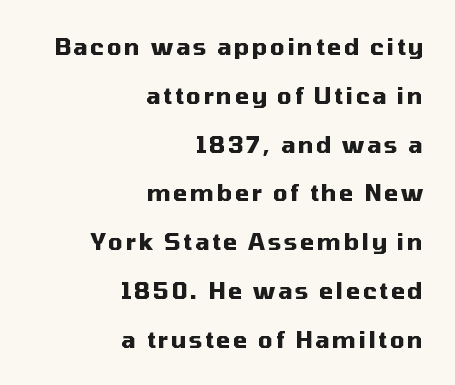
{"italic": "no", "bold": "yes", "underline": "no", "align": "right", "line_spacing": "loose", "line_spacing_ratio": 2.12, "glyph_px": 23}
